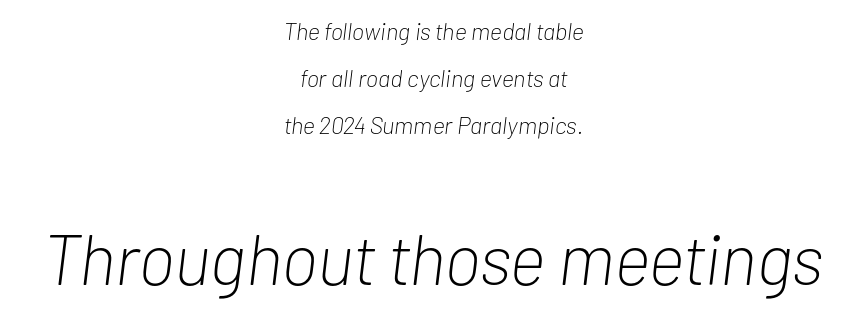
The image shows 71 px light, condensed type, italic (leaning right); set centered, loose line spacing (1.96x), normal letter spacing, not underlined; the second (bottom) block is 2.96x larger; low stroke contrast and a medium x-height.
